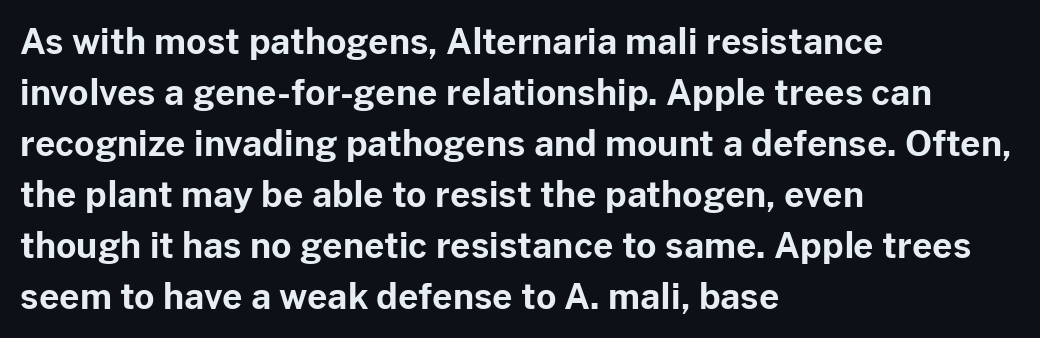
What's the leading like? Ordinary, nothing unusual. Pretty heavy lettering here — definitely bold. Serif or sans? Sans — the stroke terminals are bare. Do the characters align in a grid? No, the font is proportional. These lines are set flush left with a ragged right edge. No word sits above an underline.
